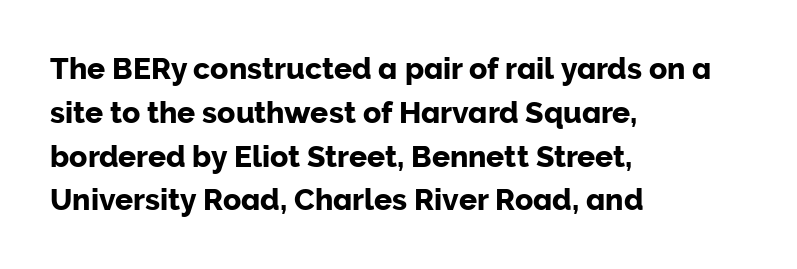
{"serif": "no", "italic": "no", "width": "normal", "stroke_contrast": "low", "x_height": "medium", "monospaced": "no", "underline": "no", "align": "left", "line_spacing": "normal", "line_spacing_ratio": 1.46, "letter_spacing": "normal", "letter_spacing_em": 0.0, "glyph_px": 30}
